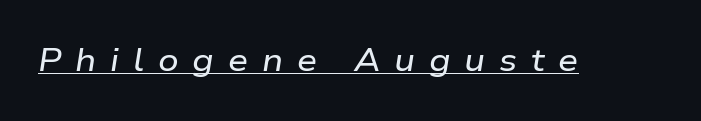
Spacing verdict: proportional, widths tailored to each character. An italicized treatment has been applied to the whole sample. The specimen includes a rule beneath the text block's lines. Tracking here is generous; glyphs stand well apart from one another.
